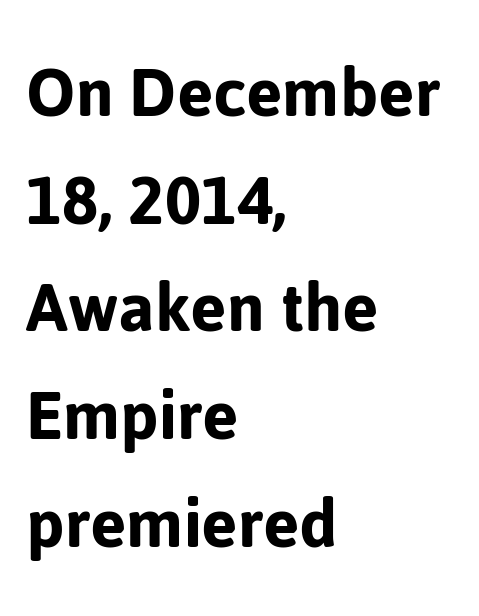
The image shows 78 px sans-serif type, upright; set left-aligned, normal line spacing (1.38x), normal letter spacing, not underlined; low stroke contrast and a medium x-height.
